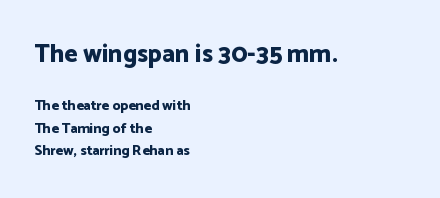
Q: Is the text bold? A: Yes.
Q: Is the text italic (slanted)? A: No, it is upright.
Q: Is the text underlined? A: No.
Q: How is the paragraph aligned? A: Left-aligned.
Q: Is the spacing between letters normal or unusually wide? A: Normal.
Q: Is the spacing between lines tight, normal or loose? A: Normal.
Q: Which block of text is set in a larger size, the first (top) or the second (bottom)? A: The first (top) one.
